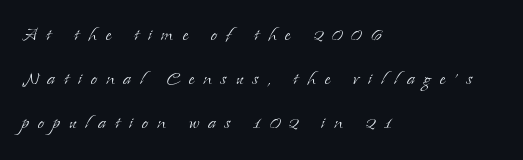
Q: Is the text bold? A: No.
Q: Is the text italic (slanted)? A: Yes.
Q: Is the text underlined? A: No.
Q: How is the paragraph aligned? A: Left-aligned.
Q: Is the spacing between letters normal or unusually wide? A: Unusually wide.
Q: Is the spacing between lines tight, normal or loose? A: Loose.
